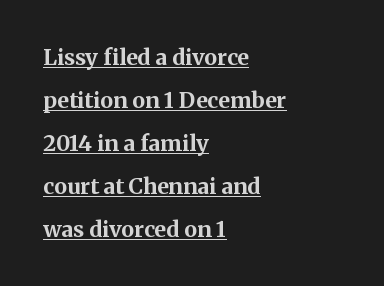
The type is set solid horizontally, with unmodified tracking. The characters look thick and weighty, a clear bold. The font's upright variant was chosen for this text. The leading is generous, giving the passage an open texture. The sample's only ornament is a line tracing under the words. Which margin do the lines hug? The left one — the right edge is uneven.
